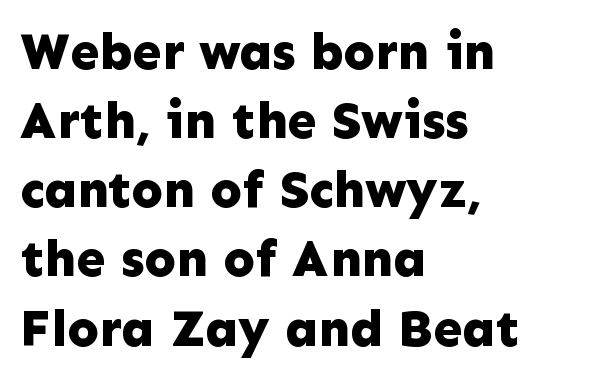
{"serif": "no", "italic": "no", "bold": "yes", "weight": "bold", "width": "normal", "stroke_contrast": "low", "x_height": "medium", "monospaced": "no", "underline": "no", "align": "left", "line_spacing": "normal", "line_spacing_ratio": 1.33, "letter_spacing": "normal", "letter_spacing_em": 0.0, "glyph_px": 52}
